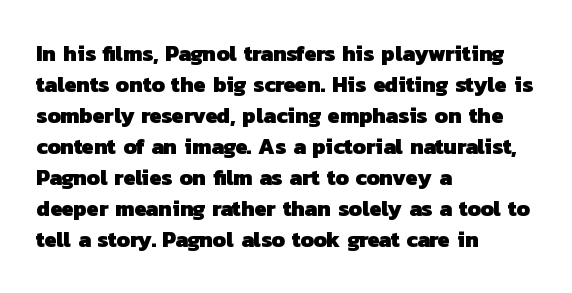
Is there much room between lines? A standard amount, neither cramped nor airy. You could call the tracking neutral — neither tight nor loose. Typesetter's note: full bold, strokes at maximum text heaviness. Glance below the letters and you will spot only blank space.
